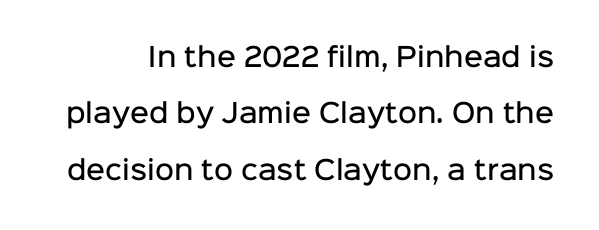
When letters stand straight like this, we call the style roman or upright. Is the letter spacing exaggerated? No — it looks like the ordinary default. Regarding leading, the lines here are spaced well apart. Its strokes are somewhat broadened, the hallmark of semibold type.
